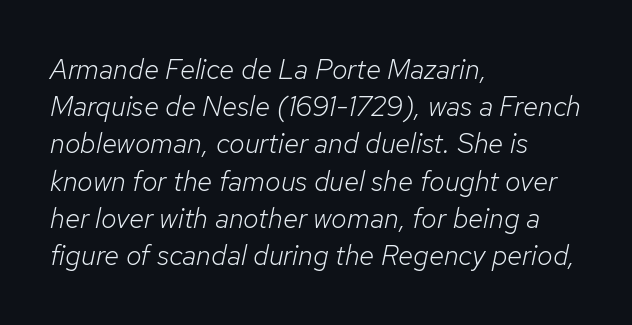
Q: Is the text bold? A: No.
Q: Is the text italic (slanted)? A: Yes, it leans right by about 12 degrees.
Q: Is the text underlined? A: No.
Q: How is the paragraph aligned? A: Left-aligned.
Q: Is the spacing between letters normal or unusually wide? A: Normal.
Q: Is the spacing between lines tight, normal or loose? A: Normal.
Q: Width (condensed, normal, or wide)? A: Normal.
Q: Stroke contrast? A: Low.
Q: x-height? A: Medium.
Q: Monospaced? A: No.
